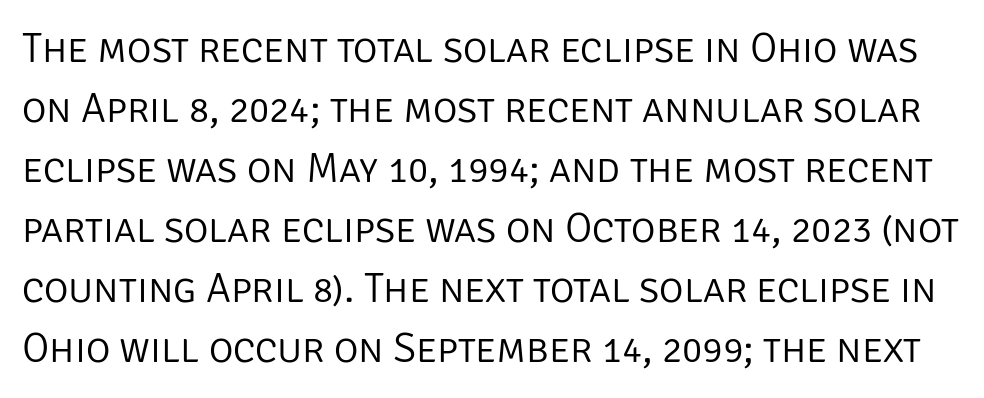
{"serif": "no", "italic": "no", "bold": "no", "weight": "light", "width": "normal", "stroke_contrast": "low", "x_height": "large", "monospaced": "no", "underline": "no", "line_spacing": "normal", "line_spacing_ratio": 1.43, "letter_spacing": "normal", "letter_spacing_em": 0.0, "glyph_px": 42}
